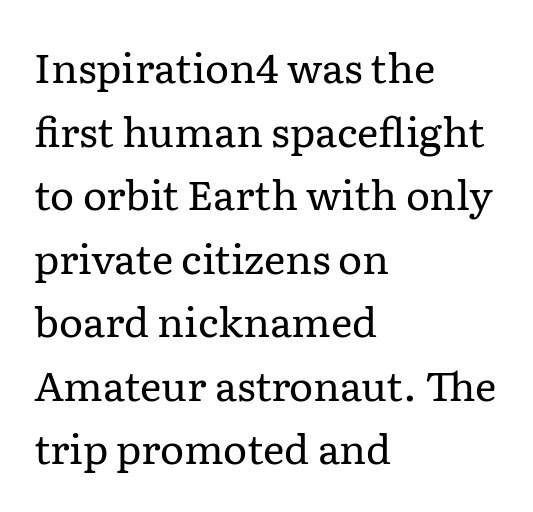
What kind of face is this? One with serifs. A roman cut, with each character standing at attention. The passage is arranged the way most books set body copy — flush left. This sample keeps an unexceptional amount of space between lines. Letter spacing: default. The rendering uses natural spacing where letterforms have individual widths.
